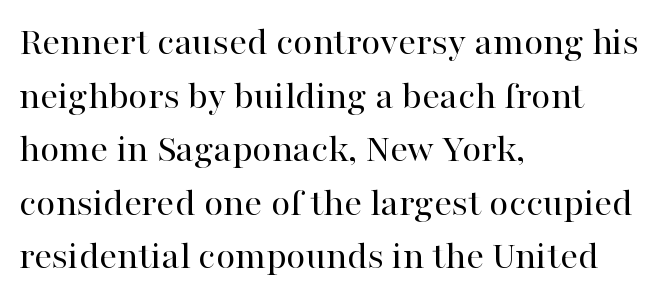
{"serif": "yes", "italic": "no", "bold": "no", "weight": "regular", "width": "normal", "stroke_contrast": "high", "x_height": "medium", "monospaced": "no", "underline": "no", "align": "left", "line_spacing": "normal", "line_spacing_ratio": 1.34, "letter_spacing": "normal", "letter_spacing_em": 0.0, "glyph_px": 40}
